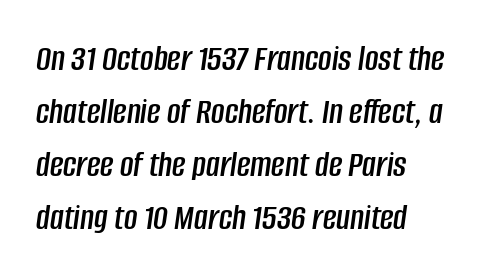
Where is the straight margin? On the left. Check under the words: just untouched page. Notice how the stems are inclined rather than vertical — that's the hallmark of italics. Leading: standard. Between one letter and the next there's only the usual sliver of space. You could not count columns in this text — the font is proportionally spaced.
